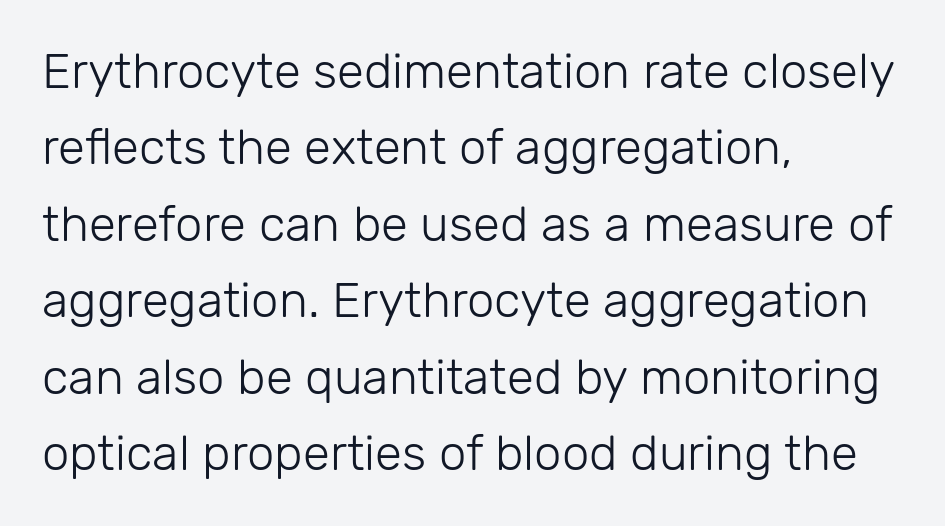
{"serif": "no", "italic": "no", "bold": "no", "weight": "light", "width": "normal", "stroke_contrast": "low", "x_height": "medium", "monospaced": "no", "underline": "no", "align": "left", "line_spacing": "normal", "line_spacing_ratio": 1.56, "letter_spacing": "normal", "letter_spacing_em": 0.0, "glyph_px": 49}
